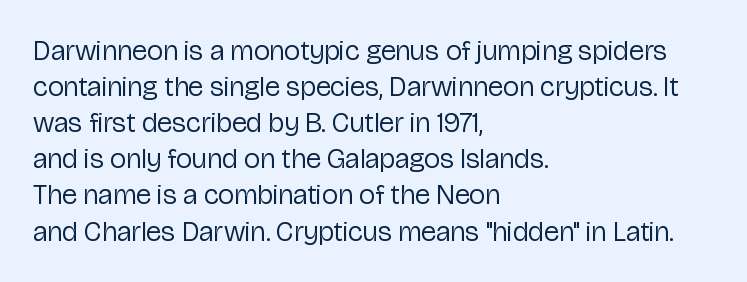
The image shows 28 px regular-weight sans-serif type, upright; set left-aligned, normal line spacing (1.29x), normal letter spacing, not underlined; low stroke contrast and a medium x-height.
